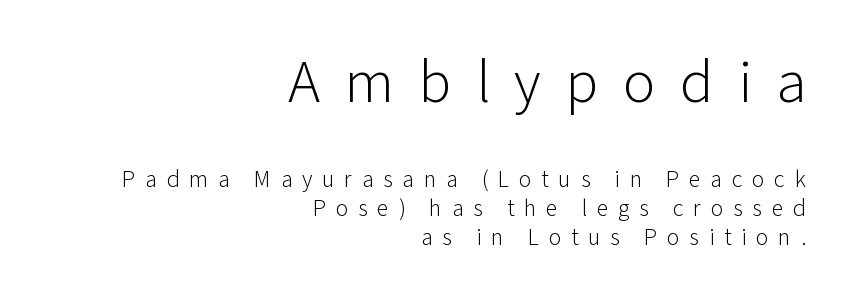
Q: Is the text bold? A: No.
Q: Is the text italic (slanted)? A: No, it is upright.
Q: Is the typeface a serif or a sans-serif typeface? A: Sans-serif.
Q: Is the text underlined? A: No.
Q: How is the paragraph aligned? A: Right-aligned.
Q: Is the spacing between letters normal or unusually wide? A: Unusually wide.
Q: Which block of text is set in a larger size, the first (top) or the second (bottom)? A: The first (top) one.
Q: Width (condensed, normal, or wide)? A: Normal.
Q: Stroke contrast? A: Low.
Q: x-height? A: Medium.
Q: Monospaced? A: No.
